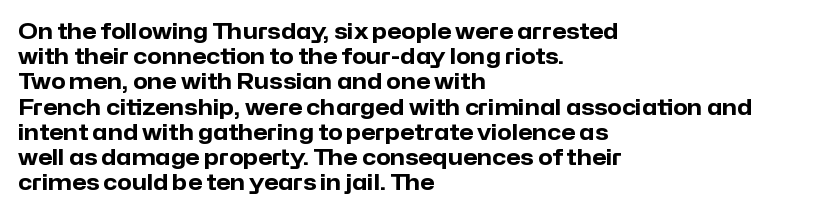
{"italic": "no", "bold": "yes", "underline": "no", "align": "left", "line_spacing_ratio": 1.2, "letter_spacing": "normal", "letter_spacing_em": 0.0, "glyph_px": 21}
